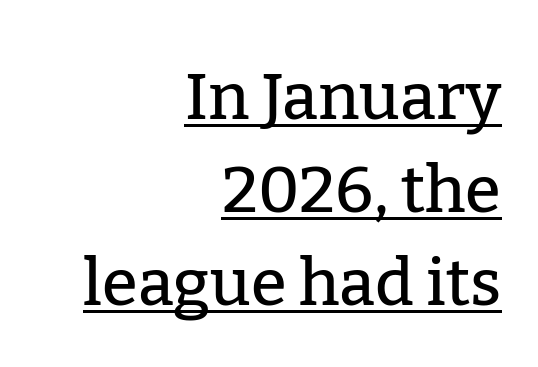
The image shows 65 px serif type, upright; set right-aligned, normal line spacing (1.43x), normal letter spacing, underlined; low stroke contrast and a medium x-height.
